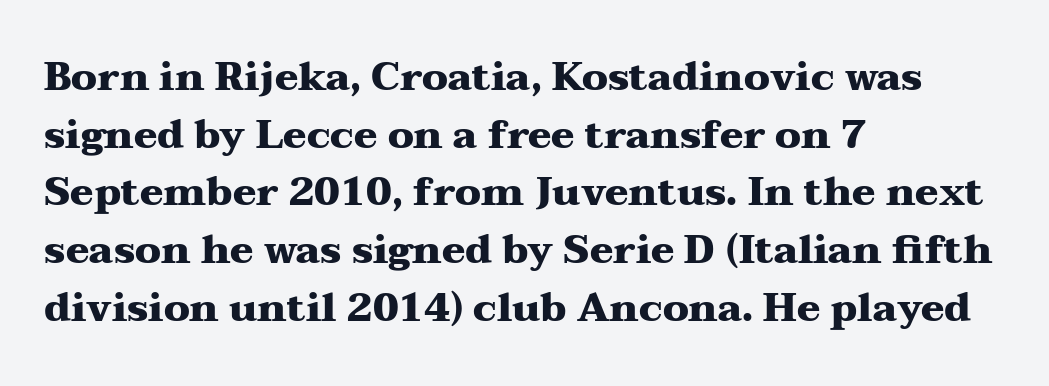
The image shows 39 px heavy, wide serif type, upright; set left-aligned, normal line spacing (1.48x), normal letter spacing, not underlined; medium stroke contrast and a medium x-height.
